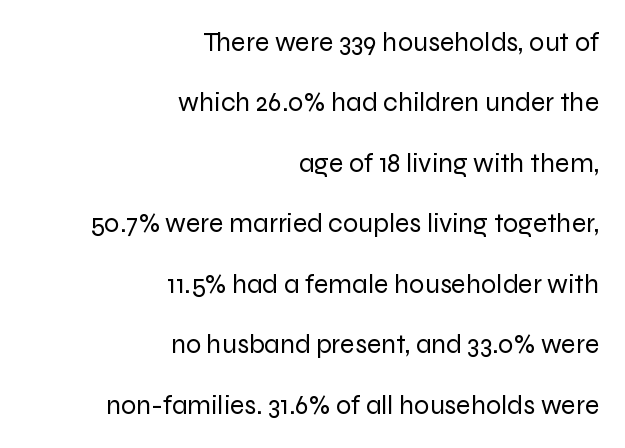
Q: Is the text bold? A: No.
Q: Is the text italic (slanted)? A: No, it is upright.
Q: Is the text underlined? A: No.
Q: How is the paragraph aligned? A: Right-aligned.
Q: Is the spacing between letters normal or unusually wide? A: Normal.
Q: Is the spacing between lines tight, normal or loose? A: Loose.
